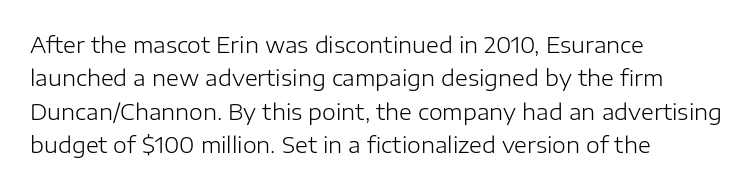
The image shows 22 px text type, upright; set left-aligned, normal line spacing (1.52x), normal letter spacing, not underlined.
